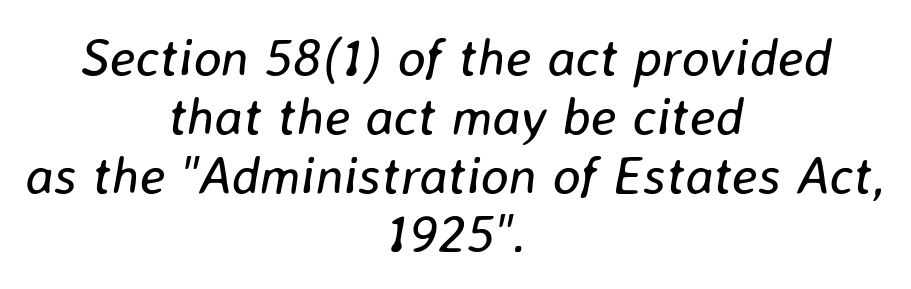
Is the block centered? Yes — each line is placed symmetrically about the middle. Here the glyphs are tracked normally, forming tight word shapes. Designer's note — italics engaged. The face used here is proportionally spaced, like ordinary book or web type. Cramped leading.
